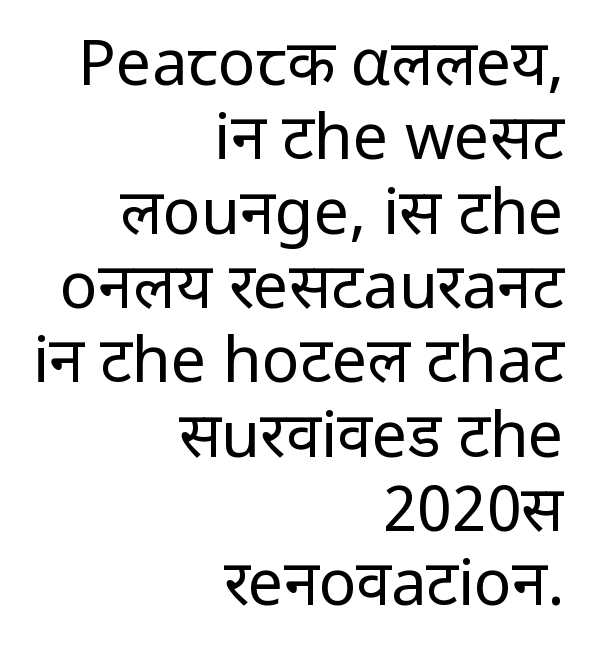
Q: Is the text bold? A: No.
Q: Is the text italic (slanted)? A: No, it is upright.
Q: Is the typeface a serif or a sans-serif typeface? A: Sans-serif.
Q: Is the text underlined? A: No.
Q: How is the paragraph aligned? A: Right-aligned.
Q: Is the spacing between letters normal or unusually wide? A: Normal.
Q: Width (condensed, normal, or wide)? A: Normal.
Q: Stroke contrast? A: Low.
Q: x-height? A: Medium.
Q: Monospaced? A: No.
